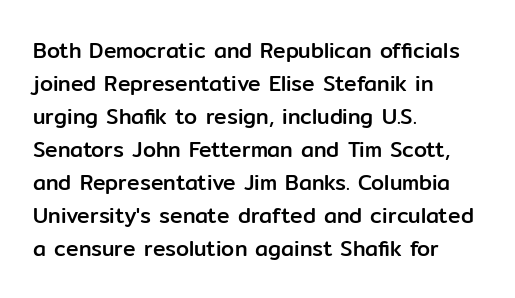
The image shows 21 px text type, upright; set left-aligned, normal line spacing (1.57x), normal letter spacing, not underlined.
